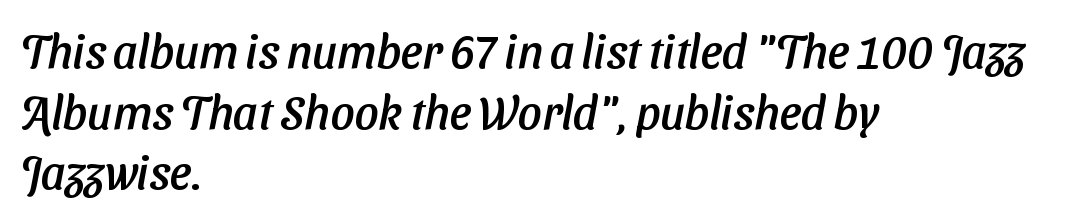
Casual observation: everything's shoved over to the left. Note the varied advance widths — an 'i' is clearly narrower than an 'm'. In terms of letterform style, serifs are entirely absent. Honestly, the row spacing looks completely unremarkable. Is the letter spacing exaggerated? No — it looks like the ordinary default.
